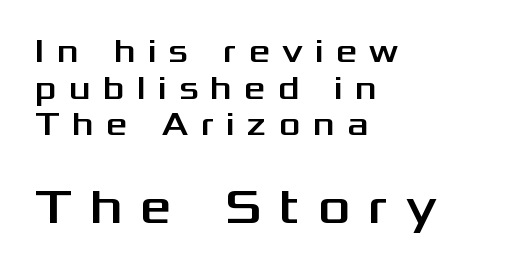
Every row of glyphs begins at an identical x-position on the left. Substantial extra tracking has been applied to these lines. Are there feet on the stems? There aren't — it's a sans. A roman cut, with each character standing at attention. Character size in the trailing block exceeds that of the leading block.
